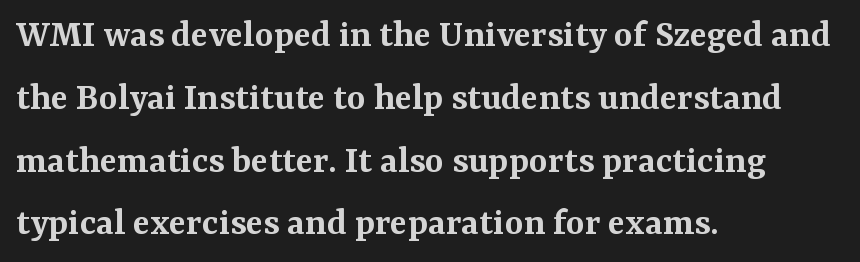
The image shows 40 px semibold serif type, upright; set left-aligned, normal line spacing (1.57x), normal letter spacing, not underlined; medium stroke contrast and a medium x-height.
